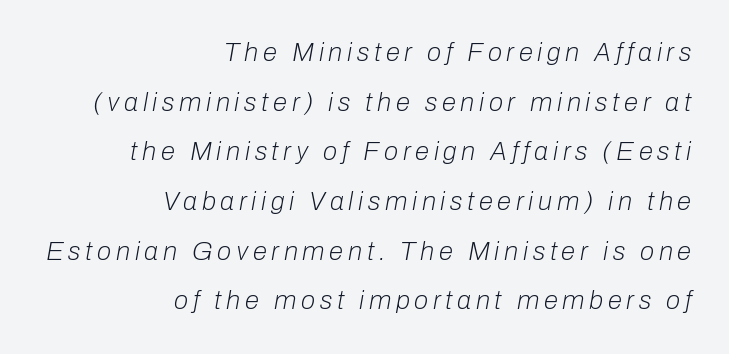
Q: Is the text bold? A: No.
Q: Is the text italic (slanted)? A: Yes, it leans right by about 10 degrees.
Q: Is the text underlined? A: No.
Q: How is the paragraph aligned? A: Right-aligned.
Q: Is the spacing between lines tight, normal or loose? A: Loose.
